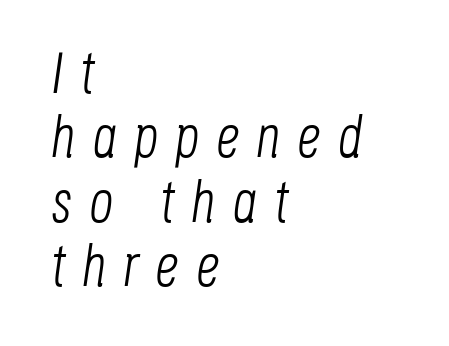
{"italic": "yes", "lean": "right", "slant_degrees": 8, "bold": "no", "weight": "light", "width": "condensed", "stroke_contrast": "low", "x_height": "large", "monospaced": "no", "underline": "no", "align": "left", "line_spacing": "tight", "line_spacing_ratio": 1.09, "letter_spacing": "wide", "letter_spacing_em": 0.29, "glyph_px": 59}
